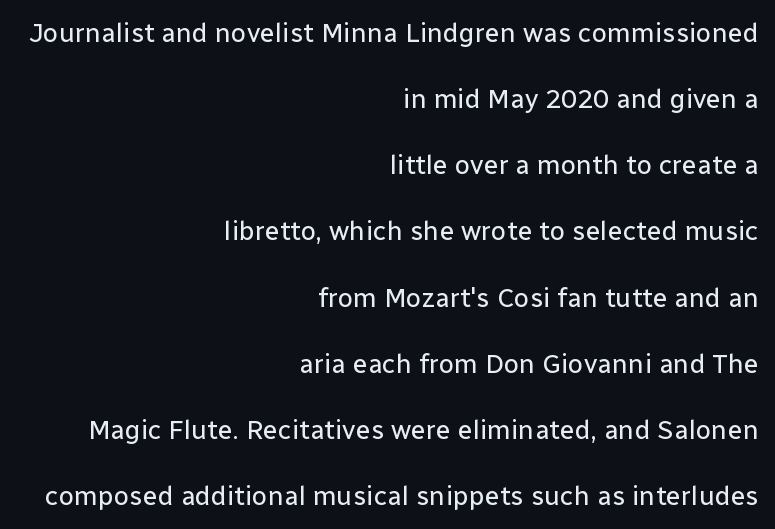
The image shows 27 px text type, upright; set right-aligned, loose line spacing (2.45x), normal letter spacing, not underlined.
